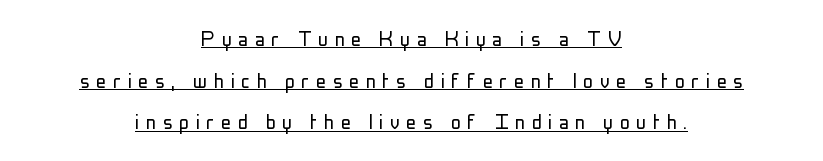
{"italic": "no", "bold": "no", "underline": "yes", "align": "center", "line_spacing": "normal", "line_spacing_ratio": 1.67, "letter_spacing": "wide", "letter_spacing_em": 0.26, "glyph_px": 25}
